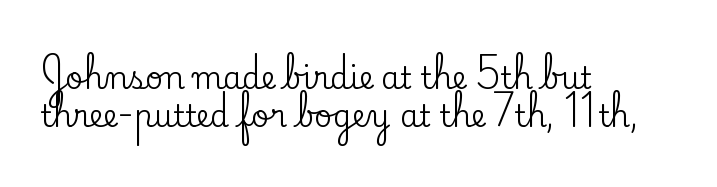
The image shows 30 px serif type, upright; set left-aligned, normal line spacing (1.27x), normal letter spacing, not underlined; low stroke contrast and a small x-height.
